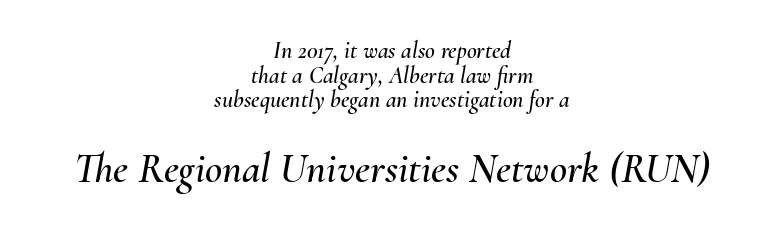
The image shows 42 px text type, italic (leaning right); set centered, tight line spacing (1.03x), normal letter spacing, not underlined; the second (bottom) block is 1.75x larger; medium stroke contrast and a small x-height.
